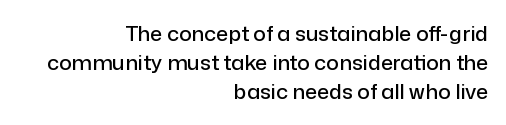
The image shows 21 px text type, upright; set right-aligned, normal line spacing (1.39x), normal letter spacing, not underlined.
